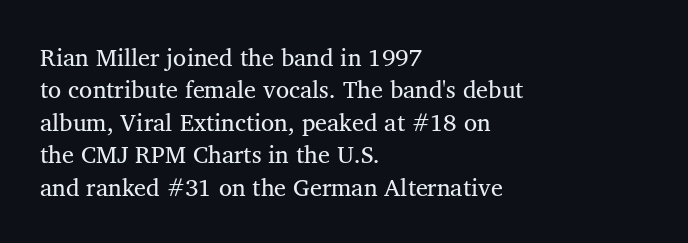
{"bold": "no", "underline": "no", "align": "left", "line_spacing": "normal", "line_spacing_ratio": 1.35, "letter_spacing": "normal", "letter_spacing_em": 0.0, "glyph_px": 24}
